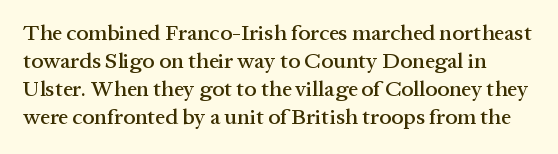
Nothing unusual about the tracking: characters are spaced as the font intends. Notice how descenders clear the ascenders below comfortably — that's standard leading. A roman cut, with each character standing at attention. Bare-footed words on every line.
